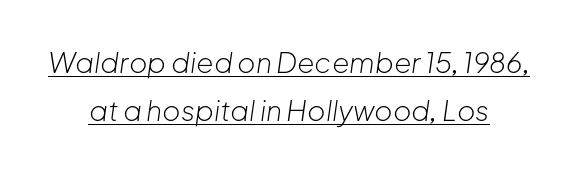
The image shows 28 px light type, italic (leaning right); set centered, line spacing 1.71x, normal letter spacing, underlined; low stroke contrast and a medium x-height.
